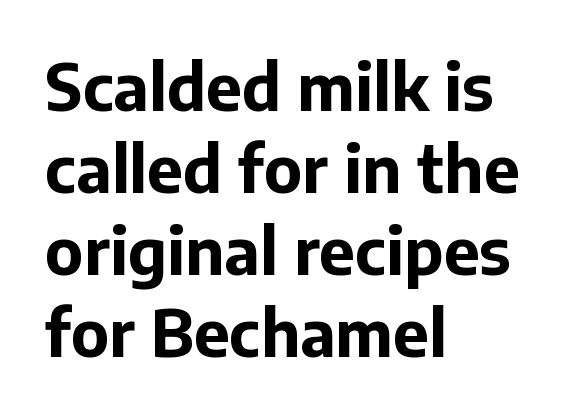
This sample has the flowing, uneven cadence of proportional lettering. The text was rendered using a sans face with plain stroke endings. Posture: upright roman. Heavy-handed strokes throughout: this text is bold. The lines are quadded left.
